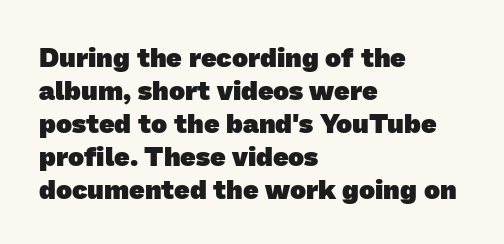
The image shows 27 px bold type; set left-aligned, line spacing 1.22x, normal letter spacing, not underlined.
